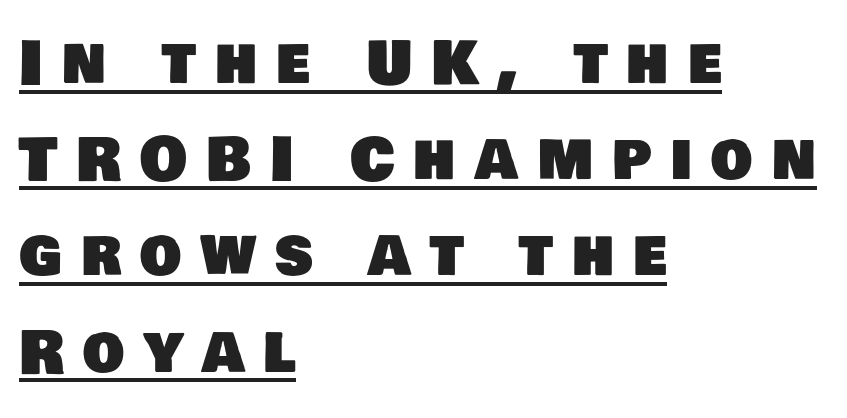
{"serif": "no", "width": "normal", "stroke_contrast": "low", "x_height": "large", "monospaced": "no", "underline": "yes", "align": "left", "line_spacing": "normal", "line_spacing_ratio": 1.63, "letter_spacing": "wide", "letter_spacing_em": 0.32, "glyph_px": 59}
